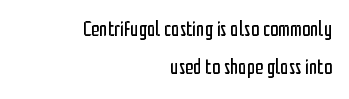
The image shows 21 px text type, upright; set right-aligned, line spacing 1.81x, normal letter spacing, not underlined.
